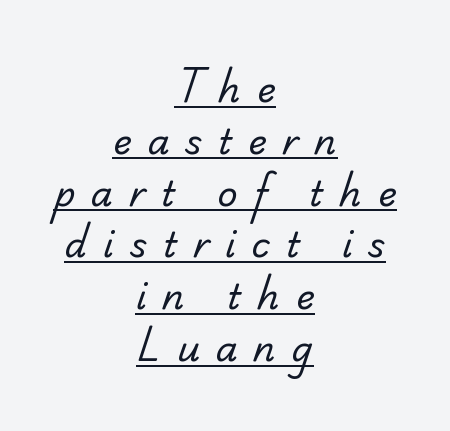
The passage shown has open, widely tracked lettering throughout. The glyphs are accompanied by a horizontal stroke just below them. Note the varied advance widths — an 'i' is clearly narrower than an 'm'. Centered paragraph, ragged on both sides.
